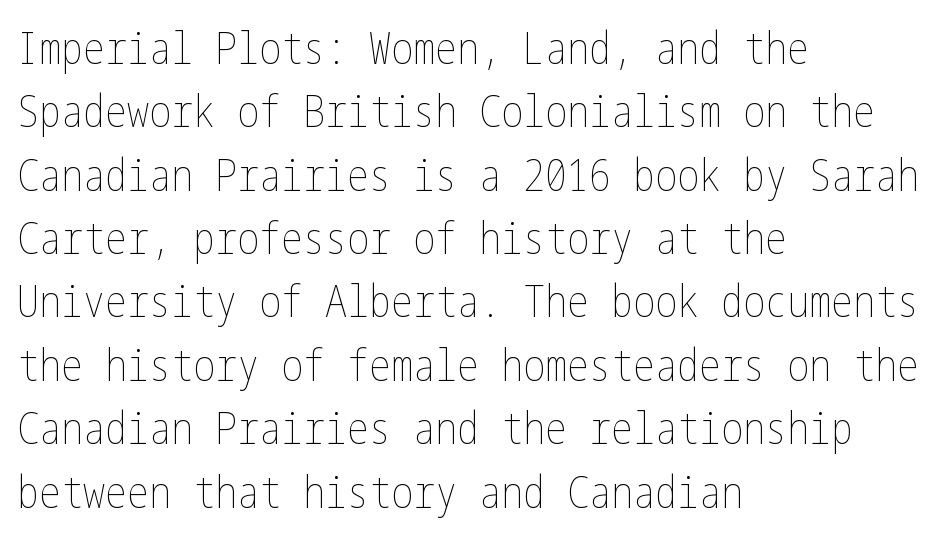
Q: Is the text bold? A: No.
Q: Is the text italic (slanted)? A: No, it is upright.
Q: Is the text underlined? A: No.
Q: How is the paragraph aligned? A: Left-aligned.
Q: Is the spacing between letters normal or unusually wide? A: Normal.
Q: Is the spacing between lines tight, normal or loose? A: Normal.
Q: Width (condensed, normal, or wide)? A: Condensed.
Q: Stroke contrast? A: Low.
Q: x-height? A: Medium.
